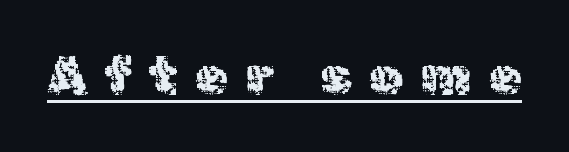
Q: Is the text bold? A: No.
Q: Is the text italic (slanted)? A: No, it is upright.
Q: Is the typeface a serif or a sans-serif typeface? A: Sans-serif.
Q: Is the text underlined? A: Yes.
Q: Is the spacing between letters normal or unusually wide? A: Unusually wide.
Q: Width (condensed, normal, or wide)? A: Normal.
Q: x-height? A: Medium.
Q: Monospaced? A: No.
